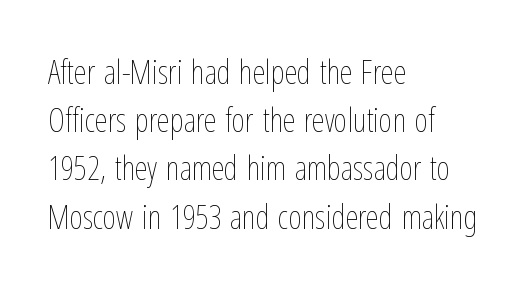
Q: Is the text bold? A: No.
Q: Is the text italic (slanted)? A: No, it is upright.
Q: Is the text underlined? A: No.
Q: How is the paragraph aligned? A: Left-aligned.
Q: Is the spacing between letters normal or unusually wide? A: Normal.
Q: Is the spacing between lines tight, normal or loose? A: Normal.
Q: Width (condensed, normal, or wide)? A: Condensed.
Q: Stroke contrast? A: Low.
Q: x-height? A: Medium.
Q: Monospaced? A: No.
